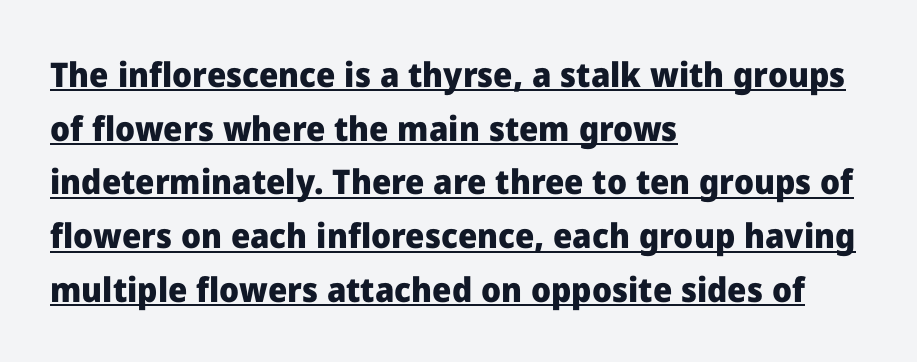
The image shows 34 px heavy sans-serif type, upright; set left-aligned, normal line spacing (1.58x), normal letter spacing, underlined; low stroke contrast and a medium x-height.
